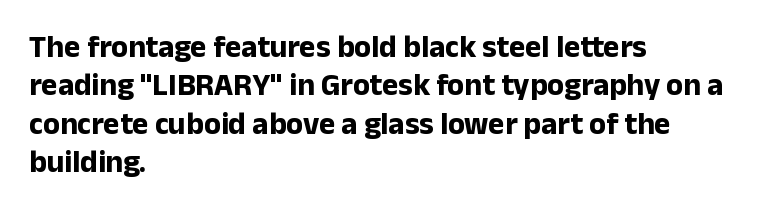
Inter-character spacing is left at the font's built-in metrics. This sample has the flowing, uneven cadence of proportional lettering. The specimen omits any rule beneath the text block's lines. This rendering employs a face without finishing strokes, i.e., a sans-serif.
